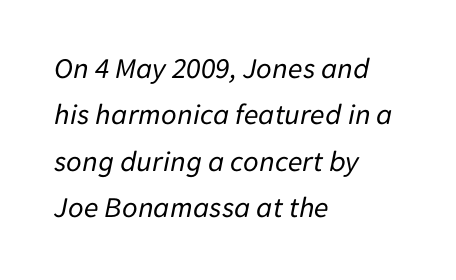
The image shows 30 px regular-weight type, italic (leaning right); set left-aligned, normal line spacing (1.55x), normal letter spacing, not underlined; low stroke contrast and a medium x-height.
